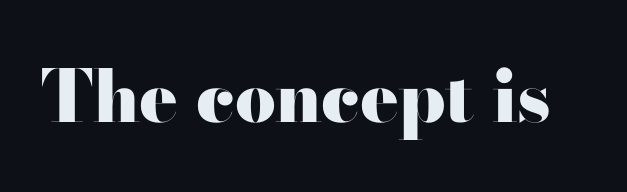
The image shows 72 px heavy, wide serif type, upright; set normal letter spacing, not underlined; high stroke contrast and a small x-height.
